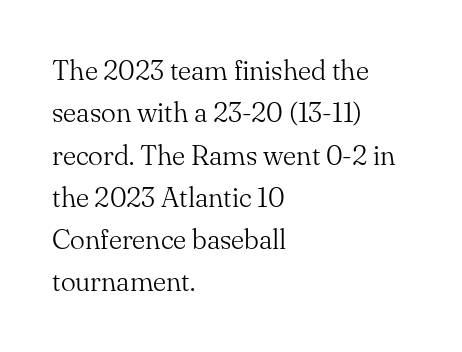
Q: Is the text bold? A: No.
Q: Is the text italic (slanted)? A: No, it is upright.
Q: Is the typeface a serif or a sans-serif typeface? A: Serif.
Q: Is the text underlined? A: No.
Q: How is the paragraph aligned? A: Left-aligned.
Q: Is the spacing between letters normal or unusually wide? A: Normal.
Q: Is the spacing between lines tight, normal or loose? A: Normal.
Q: Width (condensed, normal, or wide)? A: Normal.
Q: Stroke contrast? A: Medium.
Q: x-height? A: Small.
Q: Monospaced? A: No.
